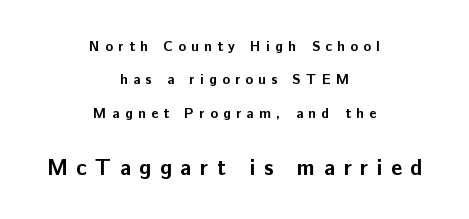
The leading is generous, giving the passage an open texture. Between these two stacked blocks, the lower one wins on size. The paragraph has two soft edges and a firm central axis. No italicization has been applied; the sample stays upright.
